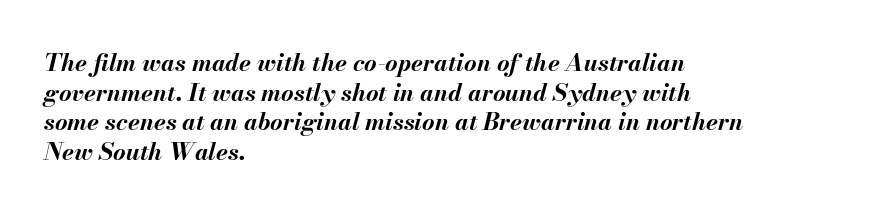
Words float on clear page, feet unadorned. A full-strength bold gives these letters their thick strokes. A classic flush-left, rag-right setting is used for this passage. Short note: letters normally spaced. Notice how the stems are inclined rather than vertical — that's the hallmark of italics.
